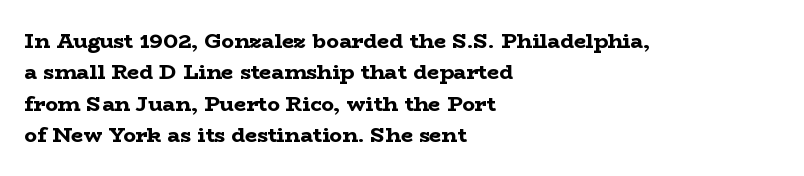
{"italic": "no", "bold": "yes", "underline": "no", "align": "left", "line_spacing": "normal", "line_spacing_ratio": 1.5, "letter_spacing": "normal", "letter_spacing_em": 0.0, "glyph_px": 21}
